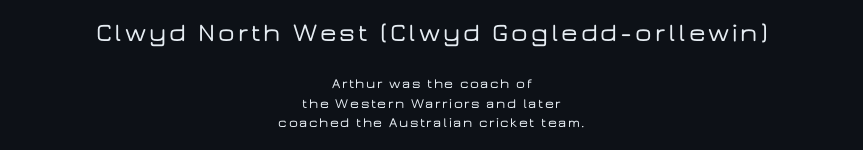
Italic? Not at all — the glyphs are vertical. The designer left line spacing at the default. Check the space under the baseline: it is left empty. Layout note: lines centered. Compare the two chunks: the upper has the greater cap height.
